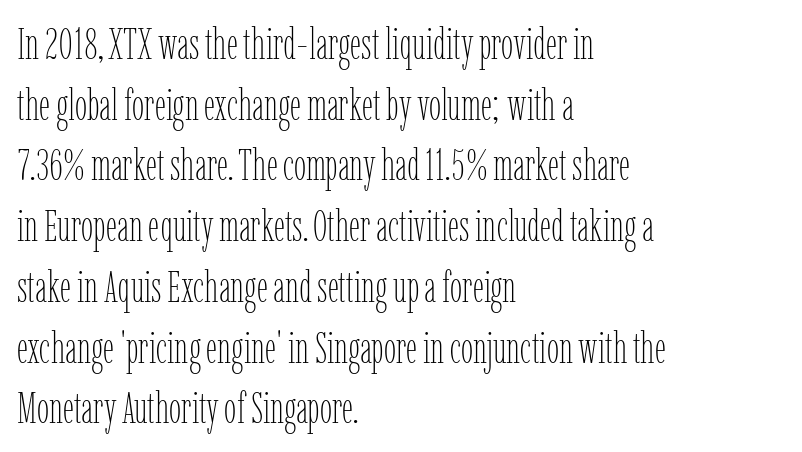
Q: Is the text bold? A: No.
Q: Is the text italic (slanted)? A: No, it is upright.
Q: Is the text underlined? A: No.
Q: How is the paragraph aligned? A: Left-aligned.
Q: Is the spacing between letters normal or unusually wide? A: Normal.
Q: Is the spacing between lines tight, normal or loose? A: Normal.
Q: Width (condensed, normal, or wide)? A: Condensed.
Q: Stroke contrast? A: Low.
Q: x-height? A: Medium.
Q: Monospaced? A: No.
